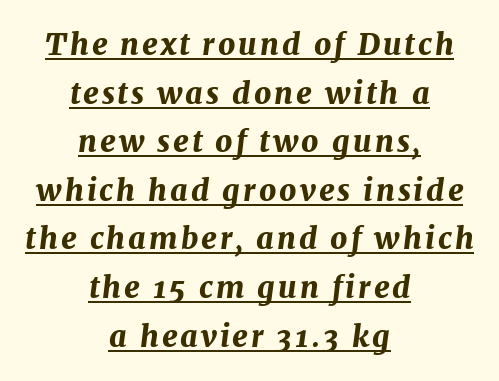
Q: Is the text bold? A: Yes.
Q: Is the text italic (slanted)? A: Yes, it leans right by about 7 degrees.
Q: Is the text underlined? A: Yes.
Q: How is the paragraph aligned? A: Centered.
Q: Is the spacing between lines tight, normal or loose? A: Normal.
Q: Width (condensed, normal, or wide)? A: Normal.
Q: Stroke contrast? A: Medium.
Q: x-height? A: Medium.
Q: Monospaced? A: No.
